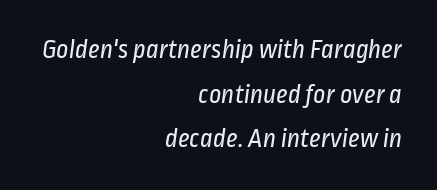
Summary of vertical rhythm: regular, with standard interline spacing. Which margin do the lines hug? The right one — the left edge is uneven. Caption: standard tracking, unaltered. A clean baseline with only descenders dipping below it. A quiet, ordinary-to-light weight characterises the typeface.
